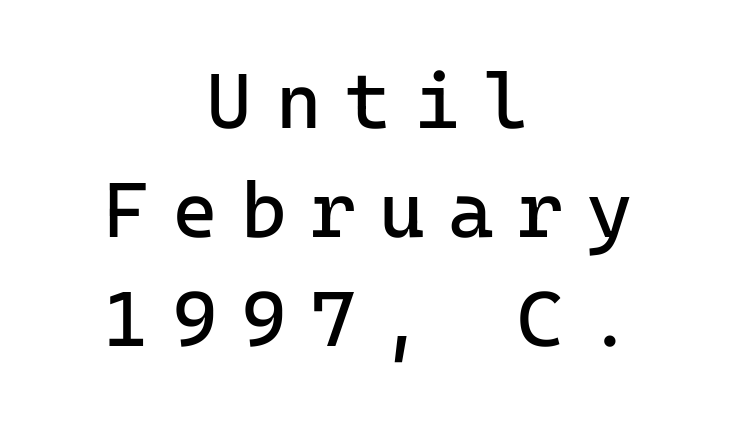
The image shows 78 px regular-weight sans-serif type, upright, monospaced; set centered, normal line spacing (1.4x), unusually wide letter spacing (+0.3 em), not underlined; low stroke contrast and a medium x-height.
